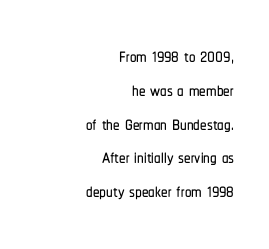
Nobody drew a line under any word here. Does the copy run flush right? Yes — the right margin is perfectly even. This sample uses an upright cut, with every glyph sitting square on the baseline. Caption: standard tracking, unaltered. Interline gaps are of average width in this sample.
